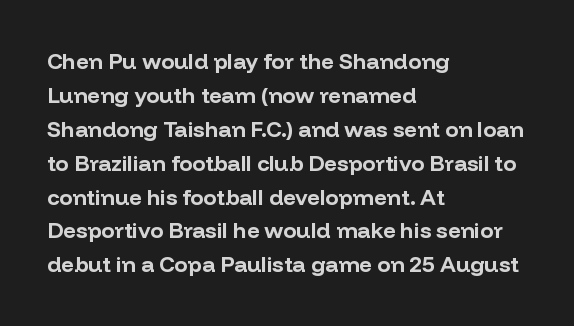
{"italic": "no", "bold": "yes", "underline": "no", "align": "left", "line_spacing": "normal", "line_spacing_ratio": 1.54, "letter_spacing": "normal", "letter_spacing_em": 0.0, "glyph_px": 22}
